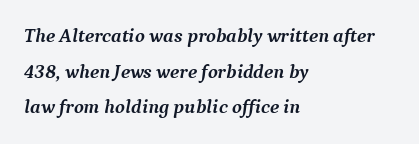
The image shows 20 px bold type, italic (leaning right); set left-aligned, line spacing 1.78x, normal letter spacing, not underlined.
